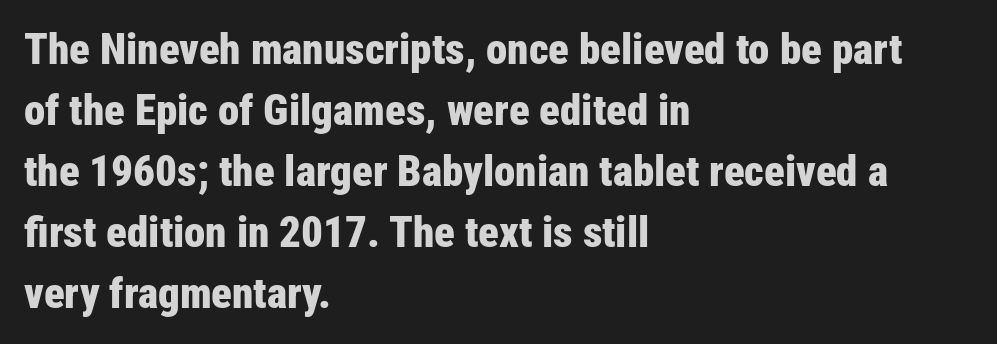
Q: Is the text bold? A: Yes.
Q: Is the text italic (slanted)? A: No, it is upright.
Q: Is the typeface a serif or a sans-serif typeface? A: Sans-serif.
Q: Is the text underlined? A: No.
Q: How is the paragraph aligned? A: Left-aligned.
Q: Is the spacing between letters normal or unusually wide? A: Normal.
Q: Is the spacing between lines tight, normal or loose? A: Normal.
Q: Width (condensed, normal, or wide)? A: Condensed.
Q: Stroke contrast? A: Low.
Q: x-height? A: Medium.
Q: Monospaced? A: No.
